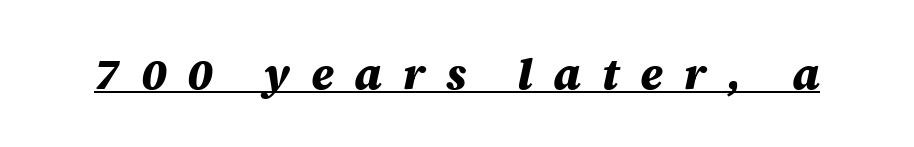
Q: Is the text bold? A: Yes.
Q: Is the text italic (slanted)? A: Yes, it leans right by about 12 degrees.
Q: Is the text underlined? A: Yes.
Q: Is the spacing between letters normal or unusually wide? A: Unusually wide.
Q: Width (condensed, normal, or wide)? A: Normal.
Q: Stroke contrast? A: Medium.
Q: x-height? A: Large.
Q: Monospaced? A: No.
